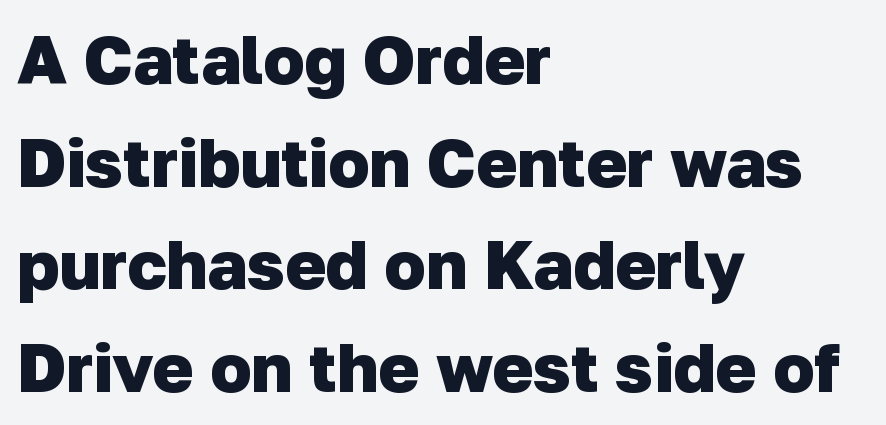
Q: Is the text bold? A: Yes.
Q: Is the typeface a serif or a sans-serif typeface? A: Sans-serif.
Q: Is the text underlined? A: No.
Q: How is the paragraph aligned? A: Left-aligned.
Q: Is the spacing between letters normal or unusually wide? A: Normal.
Q: Is the spacing between lines tight, normal or loose? A: Normal.
Q: Width (condensed, normal, or wide)? A: Normal.
Q: Stroke contrast? A: Low.
Q: x-height? A: Medium.
Q: Monospaced? A: No.
